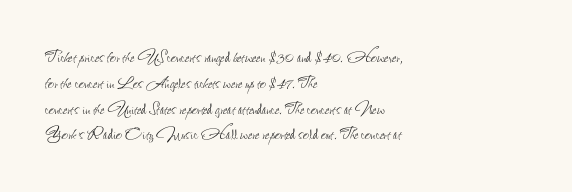
The image shows 21 px text type; set left-aligned, line spacing 1.23x, normal letter spacing, not underlined.
